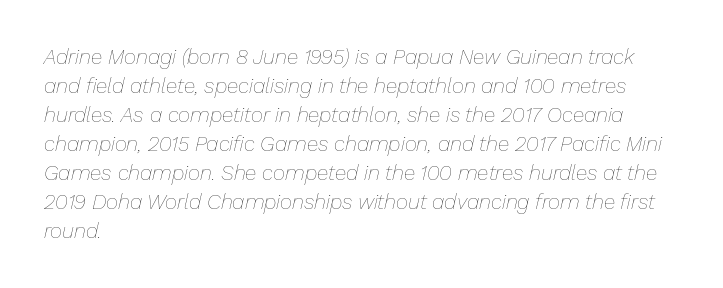
Q: Is the text bold? A: No.
Q: Is the text italic (slanted)? A: Yes, it leans right by about 13 degrees.
Q: Is the text underlined? A: No.
Q: How is the paragraph aligned? A: Left-aligned.
Q: Is the spacing between letters normal or unusually wide? A: Normal.
Q: Is the spacing between lines tight, normal or loose? A: Normal.
